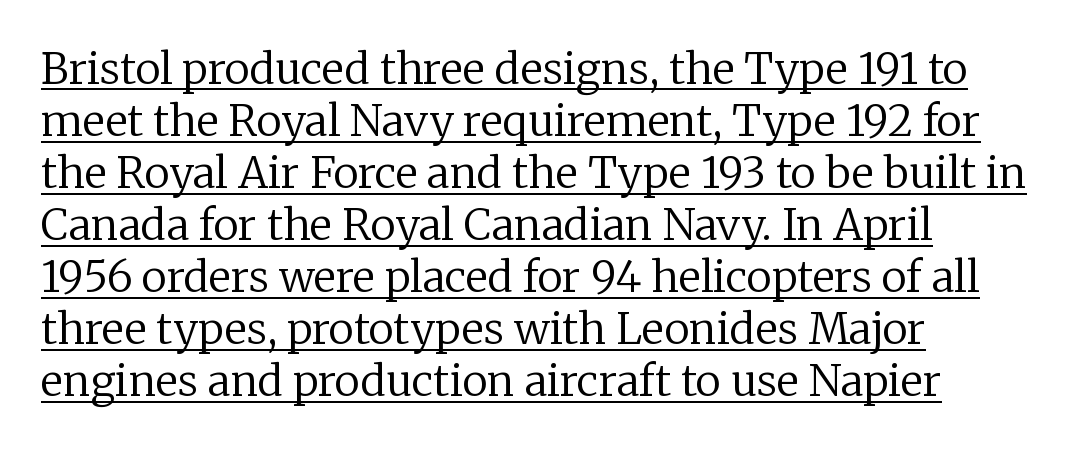
The image shows 43 px regular-weight serif type, upright; set left-aligned, line spacing 1.21x, normal letter spacing, underlined; low stroke contrast and a medium x-height.
